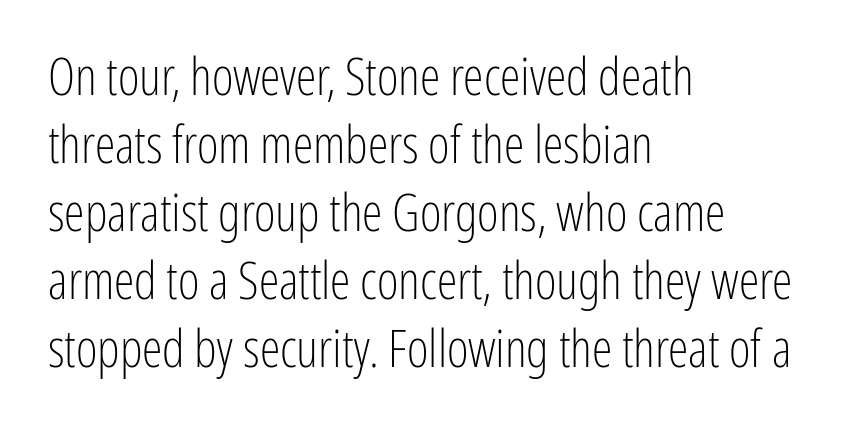
The image shows 52 px light, condensed sans-serif type, upright; set left-aligned, normal line spacing (1.31x), normal letter spacing, not underlined; low stroke contrast and a medium x-height.
